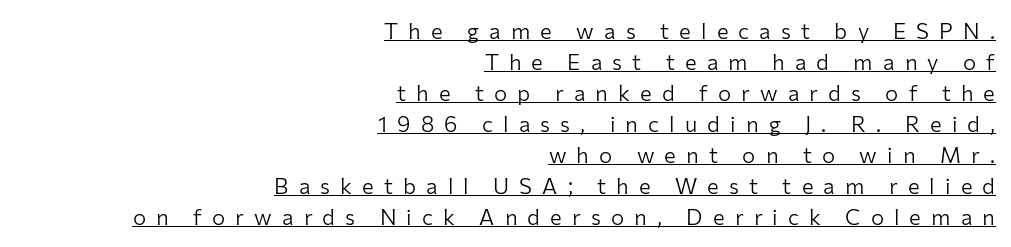
{"italic": "no", "bold": "no", "underline": "yes", "align": "right", "line_spacing": "normal", "line_spacing_ratio": 1.41, "letter_spacing": "wide", "letter_spacing_em": 0.46, "glyph_px": 22}
